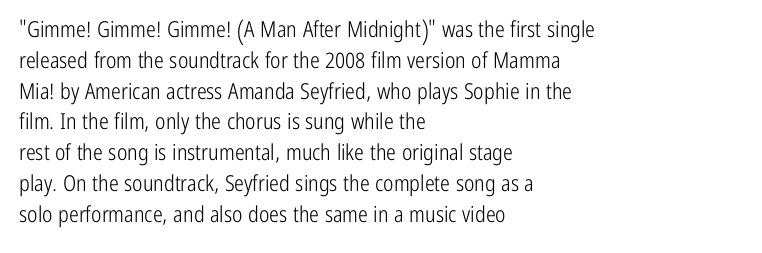
{"italic": "no", "bold": "no", "underline": "no", "align": "left", "line_spacing": "normal", "line_spacing_ratio": 1.4, "letter_spacing": "normal", "letter_spacing_em": 0.0, "glyph_px": 22}
